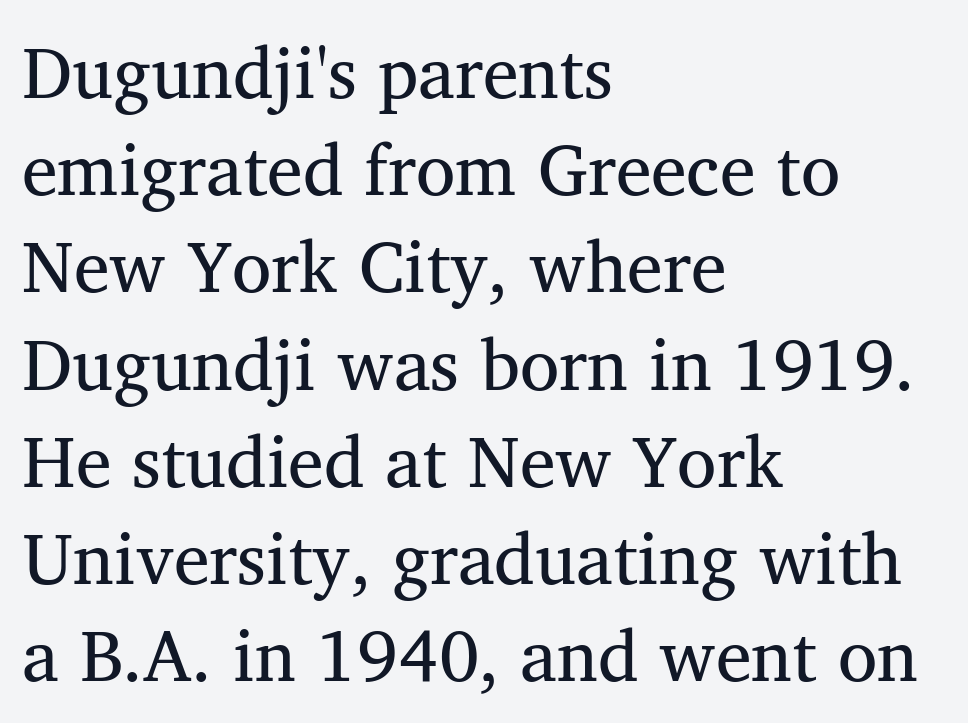
{"serif": "yes", "bold": "no", "weight": "regular", "width": "normal", "stroke_contrast": "medium", "x_height": "medium", "monospaced": "no", "underline": "no", "align": "left", "line_spacing": "normal", "line_spacing_ratio": 1.35, "letter_spacing": "normal", "letter_spacing_em": 0.0, "glyph_px": 72}
